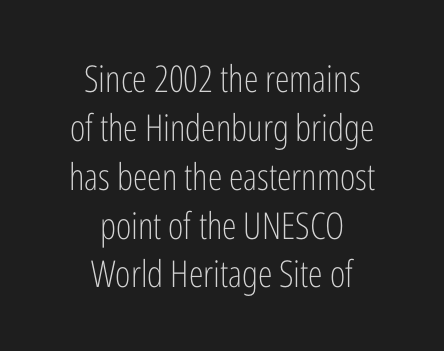
{"serif": "no", "italic": "no", "bold": "no", "weight": "light", "width": "condensed", "stroke_contrast": "low", "x_height": "medium", "monospaced": "no", "underline": "no", "align": "center", "line_spacing": "normal", "line_spacing_ratio": 1.32, "letter_spacing": "normal", "letter_spacing_em": 0.0, "glyph_px": 37}
